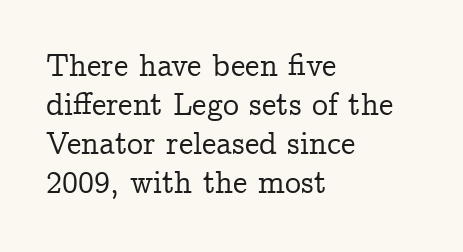
Q: Is the text italic (slanted)? A: No, it is upright.
Q: Is the typeface a serif or a sans-serif typeface? A: Serif.
Q: Is the text underlined? A: No.
Q: How is the paragraph aligned? A: Left-aligned.
Q: Is the spacing between letters normal or unusually wide? A: Normal.
Q: Width (condensed, normal, or wide)? A: Normal.
Q: Stroke contrast? A: Low.
Q: x-height? A: Medium.
Q: Monospaced? A: No.
